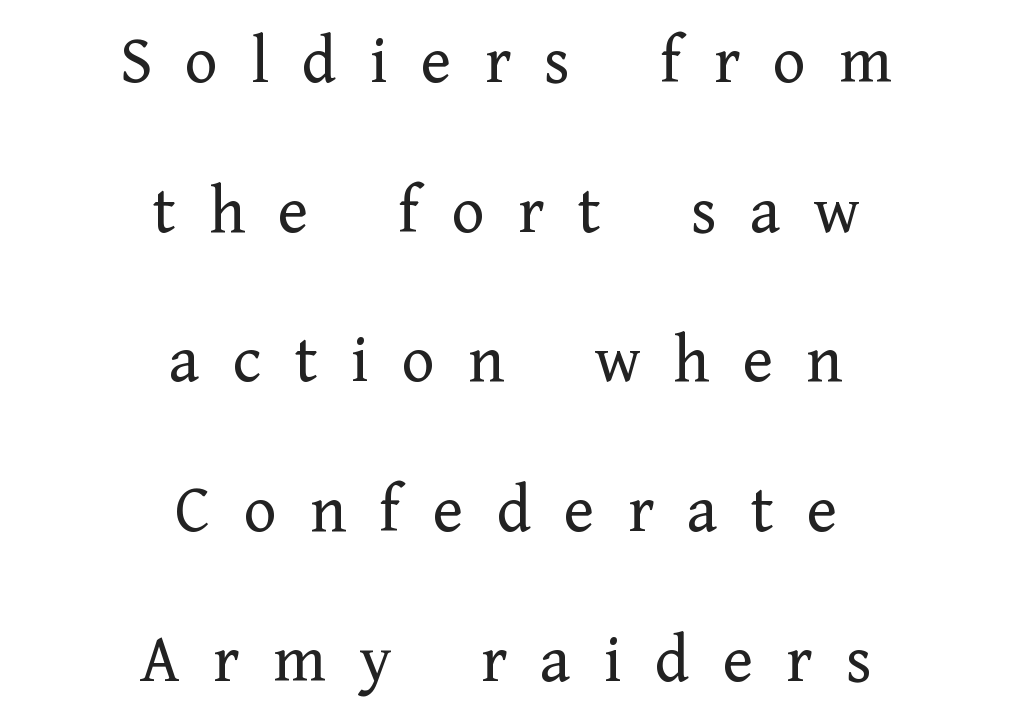
{"serif": "yes", "italic": "no", "bold": "no", "weight": "regular", "width": "normal", "stroke_contrast": "low", "x_height": "medium", "monospaced": "no", "underline": "no", "align": "center", "line_spacing": "loose", "line_spacing_ratio": 2.17, "letter_spacing": "wide", "letter_spacing_em": 0.48, "glyph_px": 69}
